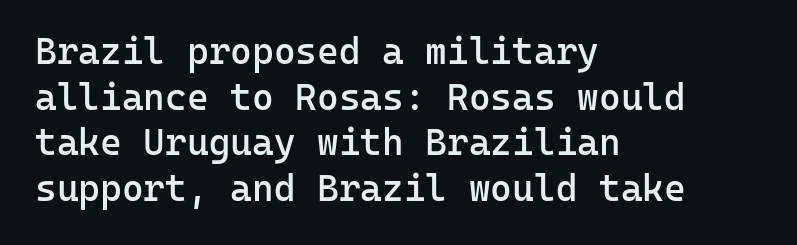
{"serif": "no", "italic": "no", "bold": "semi", "weight": "semibold", "width": "normal", "stroke_contrast": "low", "x_height": "medium", "monospaced": "yes", "underline": "no", "align": "left", "line_spacing_ratio": 1.23, "letter_spacing": "normal", "letter_spacing_em": 0.0, "glyph_px": 37}
